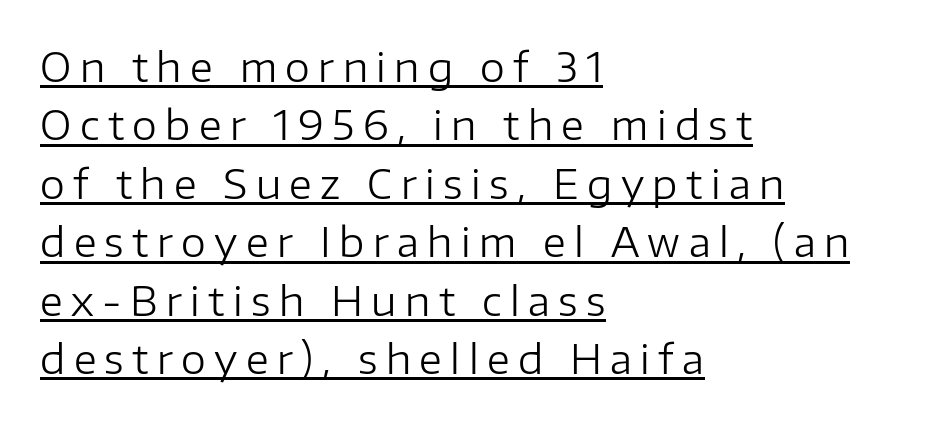
Q: Is the text bold? A: No.
Q: Is the text italic (slanted)? A: No, it is upright.
Q: Is the typeface a serif or a sans-serif typeface? A: Sans-serif.
Q: Is the text underlined? A: Yes.
Q: How is the paragraph aligned? A: Left-aligned.
Q: Is the spacing between letters normal or unusually wide? A: Unusually wide.
Q: Is the spacing between lines tight, normal or loose? A: Normal.
Q: Width (condensed, normal, or wide)? A: Normal.
Q: Stroke contrast? A: Low.
Q: x-height? A: Medium.
Q: Monospaced? A: No.
